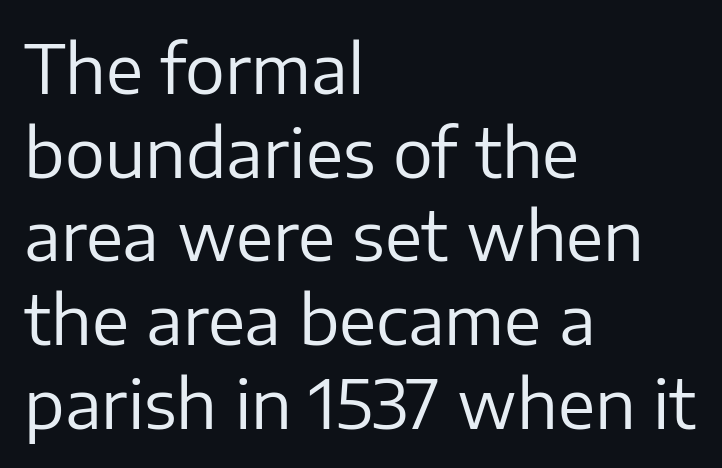
This sample uses an upright cut, with every glyph sitting square on the baseline. This reads as an unemphasized weight, regular at the heaviest. Letter spacing: default. The letters advance in unequal steps, a hallmark of proportional type. The typesetter chose a ragged-right arrangement here.
